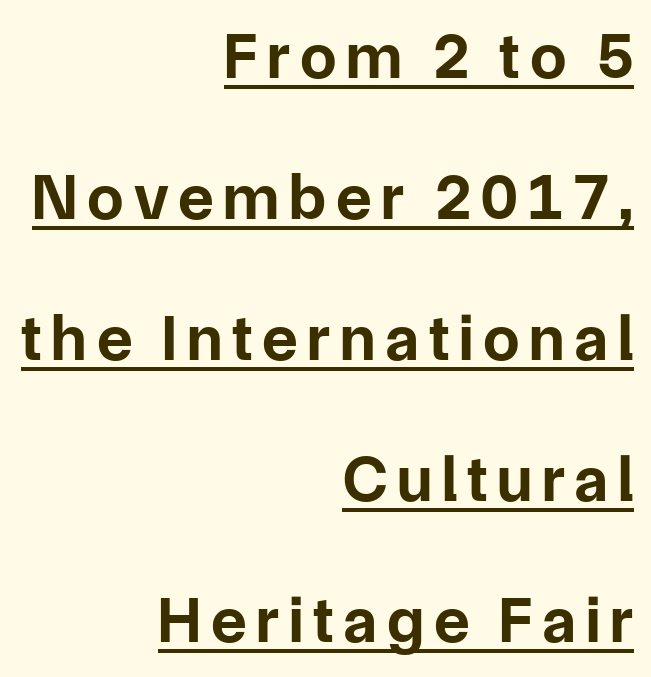
The designer went with a sans here, leaving each stem footless. Looks like regular typesetting: each glyph gets only the width it needs. Emphasis is given by a line drawn under the lettering. Heavy-handed strokes throughout: this text is bold. Leading is clearly above the norm, producing a sparse column. Posture: upright roman.
